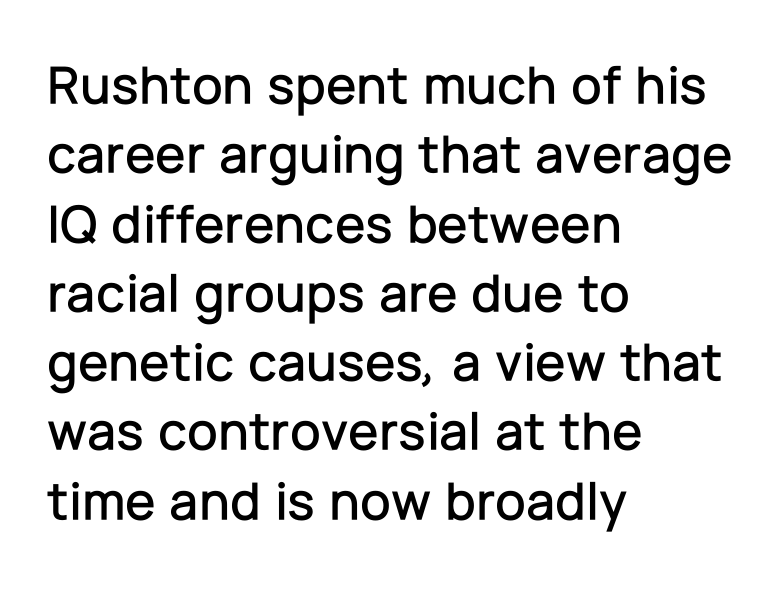
Q: Is the text italic (slanted)? A: No, it is upright.
Q: Is the typeface a serif or a sans-serif typeface? A: Sans-serif.
Q: Is the text underlined? A: No.
Q: How is the paragraph aligned? A: Left-aligned.
Q: Is the spacing between letters normal or unusually wide? A: Normal.
Q: Is the spacing between lines tight, normal or loose? A: Normal.
Q: Width (condensed, normal, or wide)? A: Normal.
Q: Stroke contrast? A: Low.
Q: x-height? A: Medium.
Q: Monospaced? A: No.
